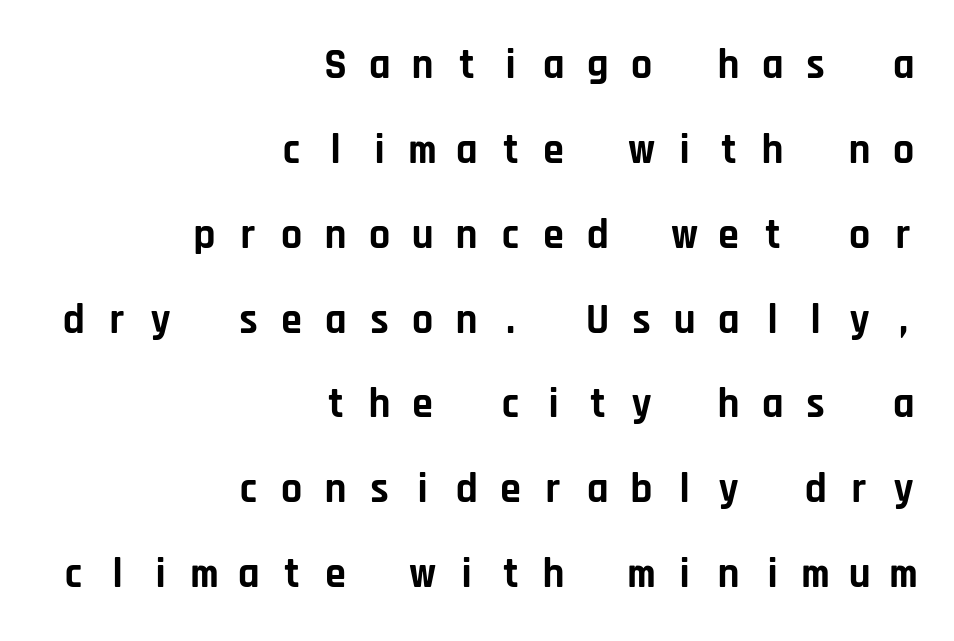
{"serif": "no", "italic": "no", "bold": "yes", "weight": "bold", "width": "normal", "stroke_contrast": "low", "x_height": "large", "monospaced": "yes", "underline": "no", "align": "right", "line_spacing": "loose", "line_spacing_ratio": 2.02, "letter_spacing": "wide", "letter_spacing_em": 0.44, "glyph_px": 42}
